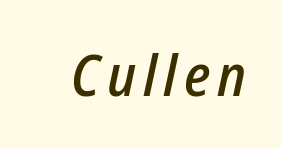
Summary of weight: moderately heavy, a semibold. Compared with ordinary roman type, these characters are visibly tilted. The face used here is proportionally spaced, like ordinary book or web type. A bare baseline throughout the passage.
